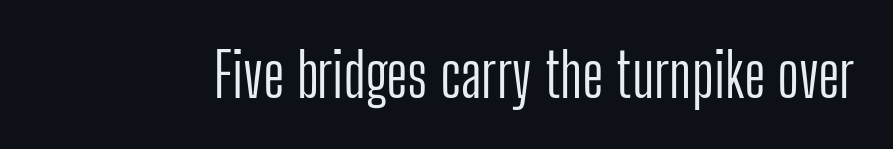
No chunkiness to these letters — they're not bold. Think of a printed novel: that variable character pitch is what you see here. Style check: upright. The letterforms sit shoulder to shoulder at normal distance. Examine the stroke ends and you'll find no serifs.
